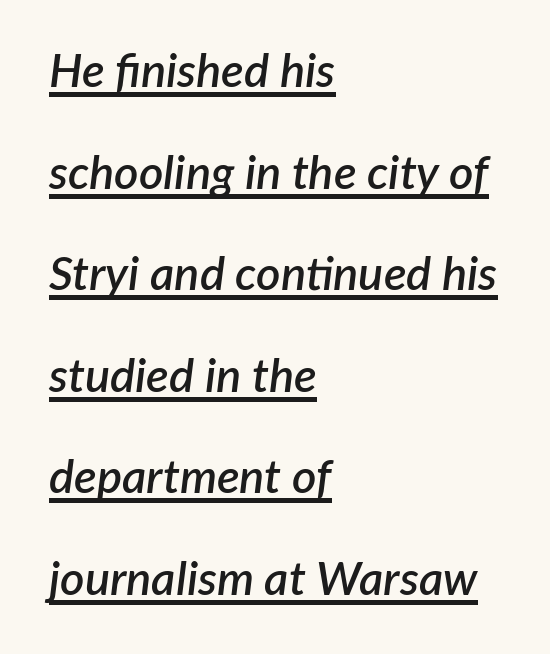
{"italic": "yes", "lean": "right", "slant_degrees": 7, "bold": "semi", "weight": "semibold", "width": "normal", "stroke_contrast": "low", "x_height": "medium", "monospaced": "no", "underline": "yes", "align": "left", "line_spacing": "loose", "line_spacing_ratio": 2.16, "letter_spacing": "normal", "letter_spacing_em": 0.0, "glyph_px": 47}
